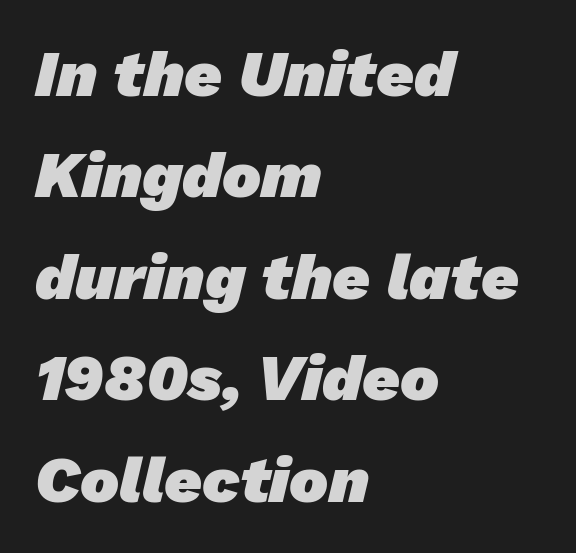
Q: Is the text bold? A: Yes.
Q: Is the typeface a serif or a sans-serif typeface? A: Sans-serif.
Q: Is the text underlined? A: No.
Q: How is the paragraph aligned? A: Left-aligned.
Q: Is the spacing between letters normal or unusually wide? A: Normal.
Q: Is the spacing between lines tight, normal or loose? A: Normal.
Q: Width (condensed, normal, or wide)? A: Normal.
Q: Stroke contrast? A: Low.
Q: x-height? A: Medium.
Q: Monospaced? A: No.
